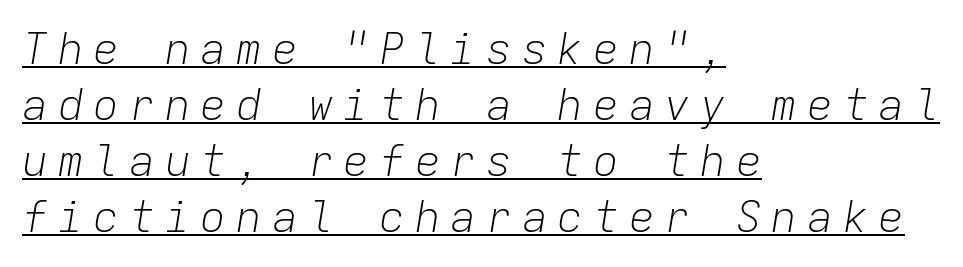
The image shows 43 px light type, italic (leaning right), monospaced; set left-aligned, normal line spacing (1.3x), unusually wide letter spacing (+0.23 em), underlined; low stroke contrast and a medium x-height.
